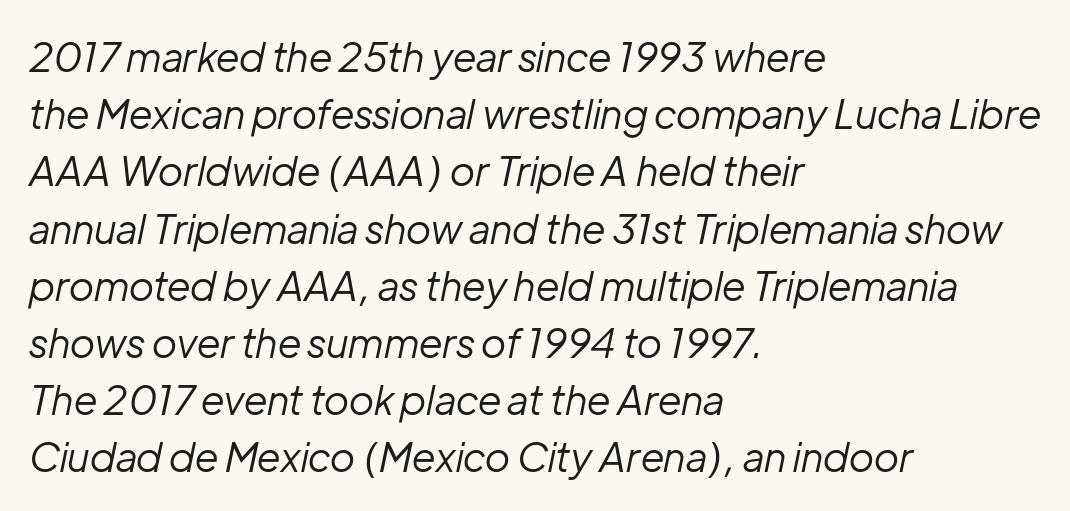
The passage shown stacks its lines at a standard gap. You could call the tracking neutral — neither tight nor loose. Slanted lettering throughout. A typesetter would call this proportional, since set widths differ per character. The baseline area is clear. Teacher's note: observe the even left margin — that is flush-left alignment.
